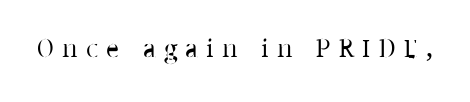
Each row of text sits above clean, open space. The lettering holds an erect, upright posture throughout. Stems and bowls with no extra thickness — not bold. The letters advance in unequal steps, a hallmark of proportional type.
